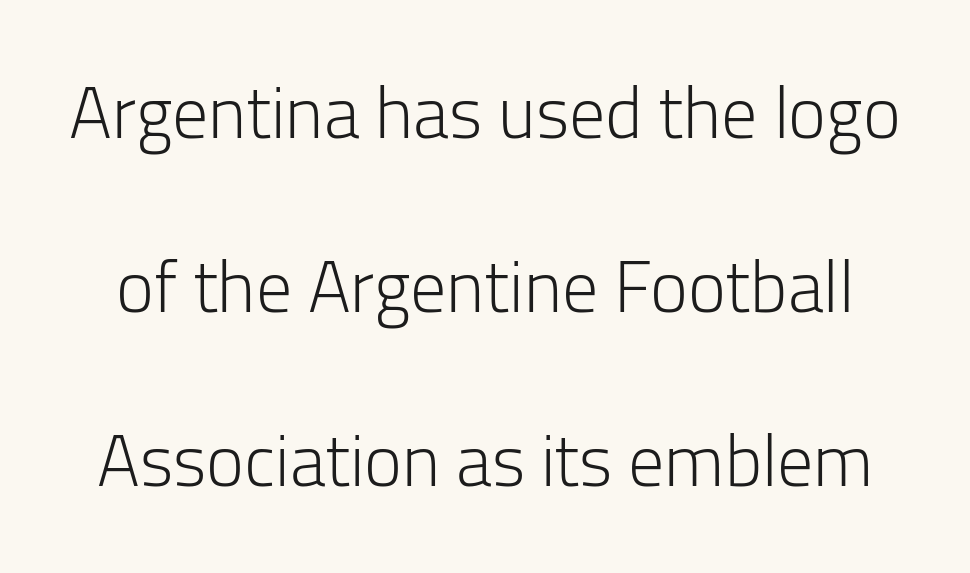
{"serif": "no", "italic": "no", "bold": "no", "weight": "light", "width": "normal", "stroke_contrast": "low", "x_height": "medium", "monospaced": "no", "underline": "no", "line_spacing": "loose", "line_spacing_ratio": 2.42, "letter_spacing": "normal", "letter_spacing_em": 0.0, "glyph_px": 72}
